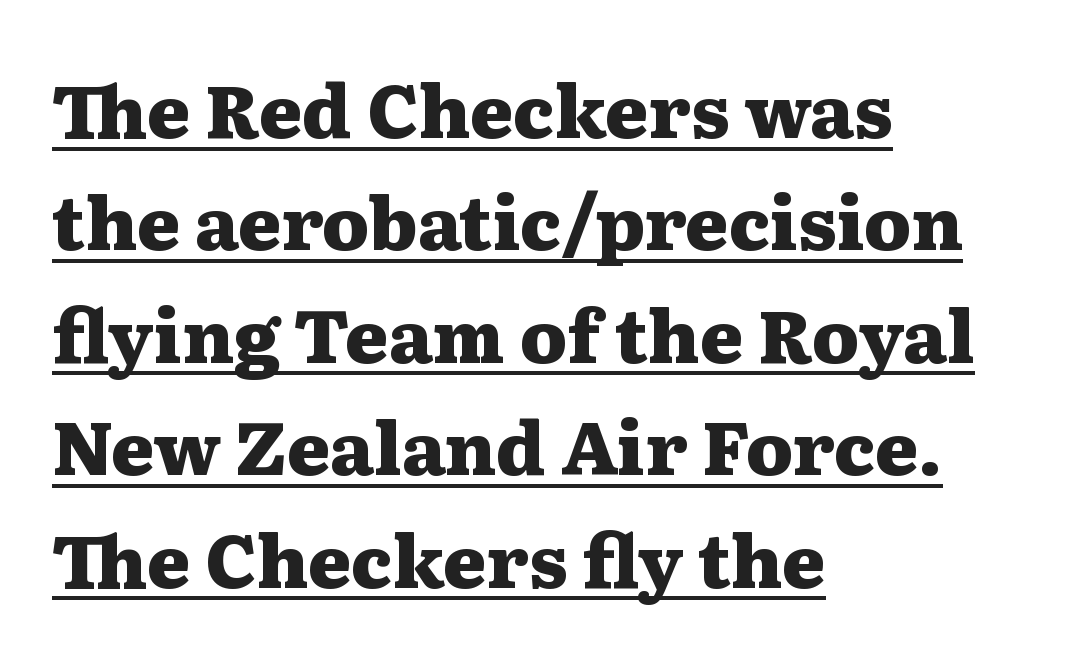
Q: Is the text bold? A: Yes.
Q: Is the text italic (slanted)? A: No, it is upright.
Q: Is the typeface a serif or a sans-serif typeface? A: Serif.
Q: Is the text underlined? A: Yes.
Q: How is the paragraph aligned? A: Left-aligned.
Q: Is the spacing between letters normal or unusually wide? A: Normal.
Q: Is the spacing between lines tight, normal or loose? A: Normal.
Q: Width (condensed, normal, or wide)? A: Wide.
Q: Stroke contrast? A: Medium.
Q: x-height? A: Medium.
Q: Monospaced? A: No.
